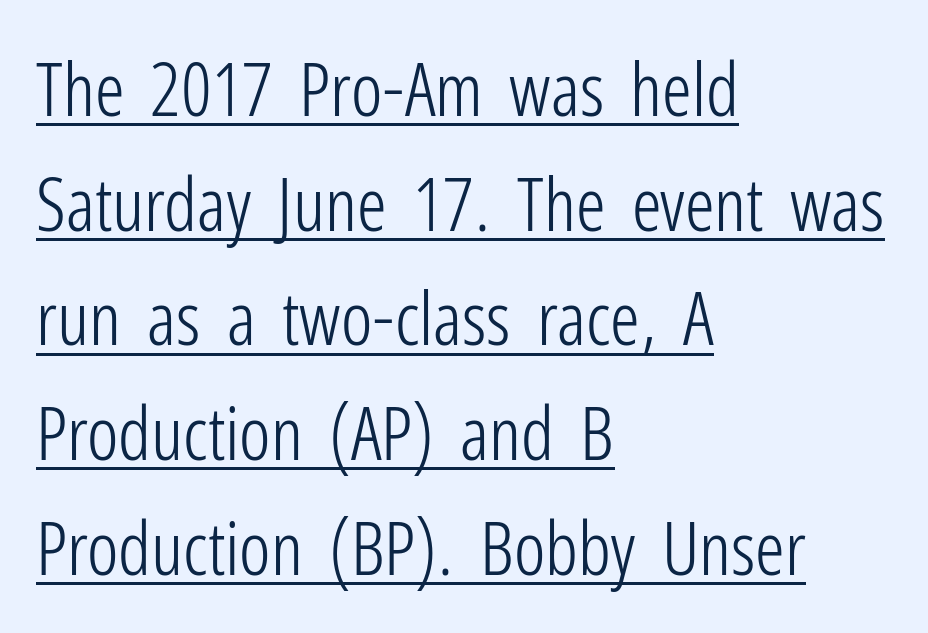
Q: Is the text bold? A: No.
Q: Is the text italic (slanted)? A: No, it is upright.
Q: Is the typeface a serif or a sans-serif typeface? A: Sans-serif.
Q: Is the text underlined? A: Yes.
Q: How is the paragraph aligned? A: Left-aligned.
Q: Is the spacing between letters normal or unusually wide? A: Normal.
Q: Is the spacing between lines tight, normal or loose? A: Normal.
Q: Width (condensed, normal, or wide)? A: Condensed.
Q: Stroke contrast? A: Low.
Q: x-height? A: Medium.
Q: Monospaced? A: No.
